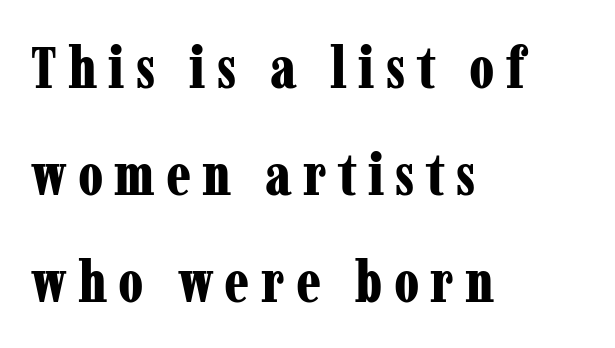
Varying glyph widths throughout — classic text-font behaviour. The face used here has the dense, thick strokes of a bold. The string is rendered with underlining switched off. Look at the bottom of the vertical strokes: they flare into serifs here. The specimen reads as upright at a glance. Caption: multi-line text, flush left, ragged right.
